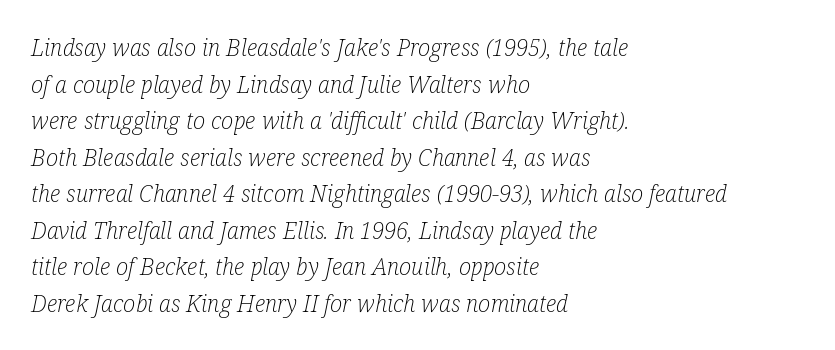
The ragged edge is on the right, which tells us the setting is flush left. You can tell it's italic because the verticals aren't actually vertical. Rule under the text: the space is simply empty. A typesetter would call this leading conventional body-copy spacing. Stems and bowls with no extra thickness — not bold. Does extra space separate the letters? No, they use regular spacing.
